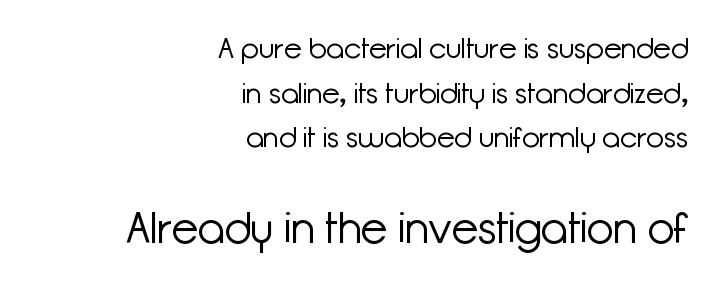
{"serif": "no", "italic": "no", "bold": "no", "weight": "light", "width": "normal", "stroke_contrast": "low", "x_height": "medium", "monospaced": "no", "underline": "no", "align": "right", "line_spacing": "normal", "line_spacing_ratio": 1.54, "letter_spacing": "normal", "letter_spacing_em": 0.0, "larger_block": "second", "size_ratio": 1.52, "glyph_px": 44}
